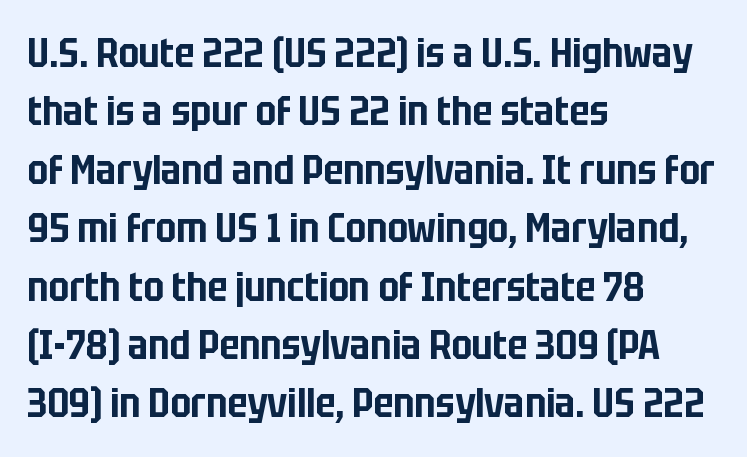
Q: Is the text italic (slanted)? A: No, it is upright.
Q: Is the typeface a serif or a sans-serif typeface? A: Sans-serif.
Q: Is the text underlined? A: No.
Q: How is the paragraph aligned? A: Left-aligned.
Q: Is the spacing between letters normal or unusually wide? A: Normal.
Q: Is the spacing between lines tight, normal or loose? A: Normal.
Q: Width (condensed, normal, or wide)? A: Condensed.
Q: Stroke contrast? A: Low.
Q: x-height? A: Large.
Q: Monospaced? A: No.
